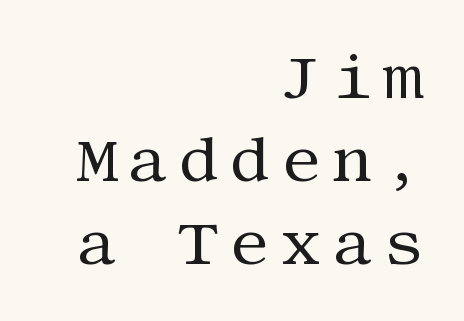
Clear beneath every line of the passage. Letters have the restrained weight of plain body copy at most. The face used here is seriffed, in the tradition of book romans. Does the copy run flush right? Yes — the right margin is perfectly even. These lines were composed using upright roman letters.
